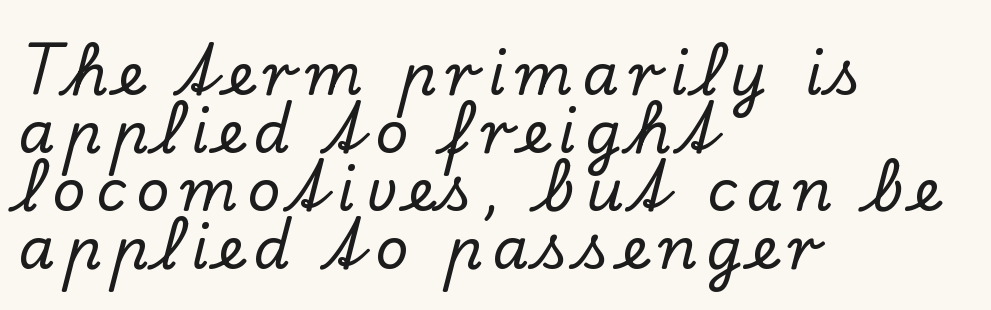
Look at the bottom of the vertical strokes: they flare into serifs here. The leading is snug, giving the passage a crowded texture. A typesetter would call this proportional, since set widths differ per character. Horizontally, the lines are justified to the leading edge only. The words here are not underlined.
